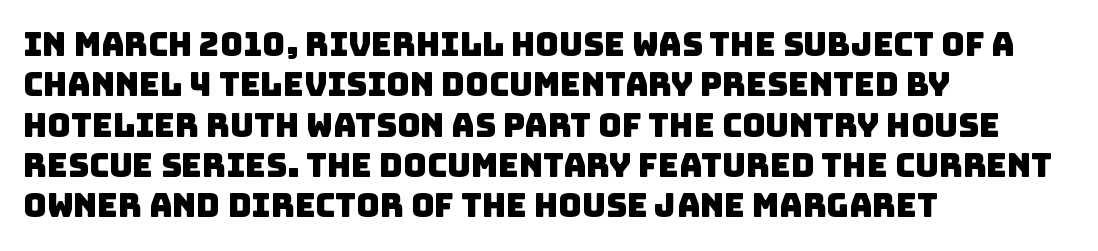
The image shows 32 px sans-serif type; set left-aligned, normal line spacing (1.26x), normal letter spacing, not underlined; low stroke contrast and a large x-height.
